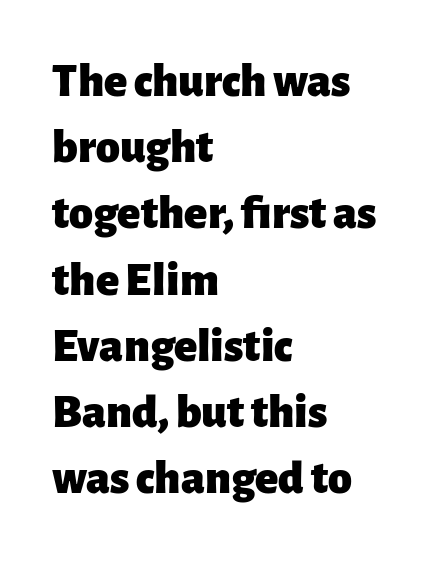
The image shows 48 px heavy sans-serif type, upright; set left-aligned, normal line spacing (1.38x), normal letter spacing, not underlined; low stroke contrast and a medium x-height.
